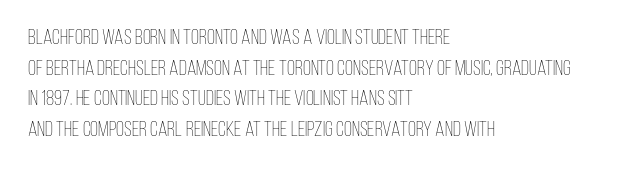
{"italic": "no", "bold": "no", "underline": "no", "align": "left", "line_spacing": "normal", "line_spacing_ratio": 1.46, "letter_spacing": "normal", "letter_spacing_em": 0.0, "glyph_px": 21}
